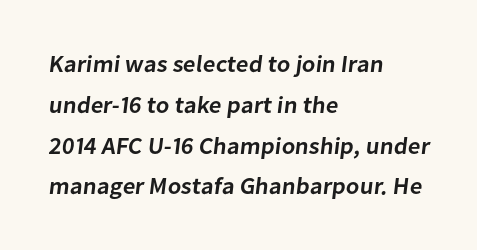
Q: Is the text bold? A: Semi-bold.
Q: Is the text underlined? A: No.
Q: How is the paragraph aligned? A: Left-aligned.
Q: Is the spacing between letters normal or unusually wide? A: Normal.
Q: Is the spacing between lines tight, normal or loose? A: Normal.
